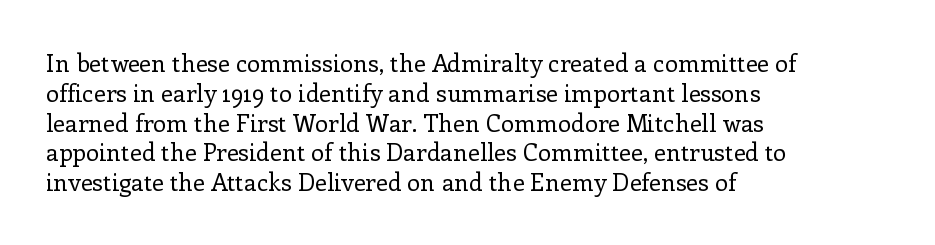
The image shows 24 px text type, upright; set left-aligned, line spacing 1.24x, normal letter spacing, not underlined.
